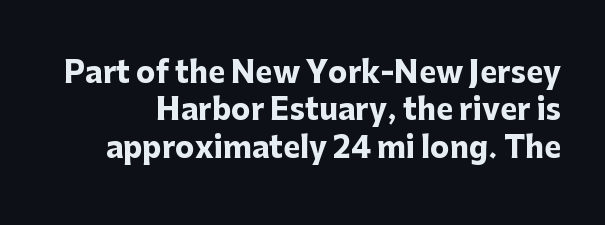
{"serif": "no", "italic": "no", "bold": "yes", "weight": "heavy", "width": "normal", "stroke_contrast": "low", "x_height": "medium", "monospaced": "no", "underline": "no", "line_spacing": "normal", "line_spacing_ratio": 1.29, "letter_spacing": "normal", "letter_spacing_em": 0.0, "glyph_px": 29}
